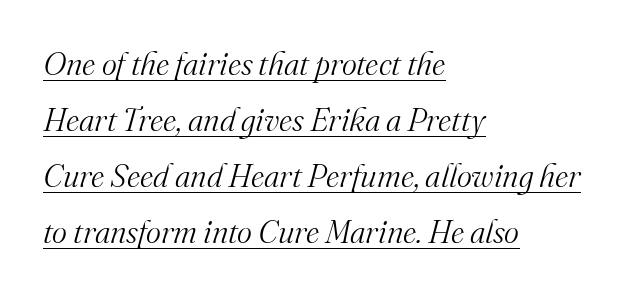
The glyphs are accompanied by a horizontal stroke just below them. You could not count columns in this text — the font is proportionally spaced. Counters stay open thanks to moderate or lighter strokes. The compositor pushed each line to the left boundary. Stroke terminals: seriffed.
